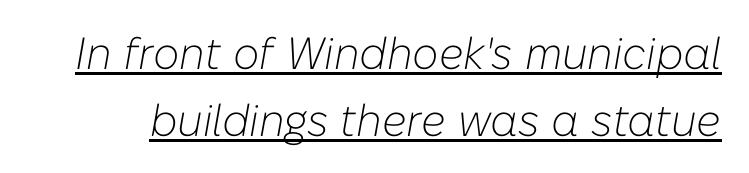
Q: Is the text bold? A: No.
Q: Is the text italic (slanted)? A: Yes, it leans right by about 10 degrees.
Q: Is the text underlined? A: Yes.
Q: Is the spacing between letters normal or unusually wide? A: Normal.
Q: Is the spacing between lines tight, normal or loose? A: Normal.
Q: Width (condensed, normal, or wide)? A: Normal.
Q: Stroke contrast? A: Low.
Q: x-height? A: Medium.
Q: Monospaced? A: No.
